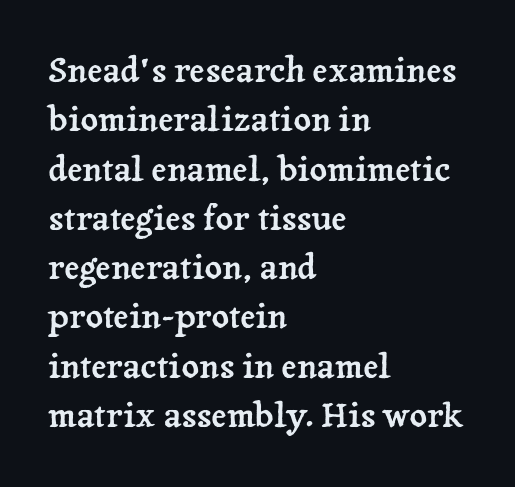
The text block is weighted toward the left margin, trailing off unevenly rightward. The horizontal fit of the characters is conventional and even. A typesetter would call this proportional, since set widths differ per character. Old-style or modern, the face here clearly has serifs. Vertically, the passage feels balanced, rows spaced as you'd expect.
